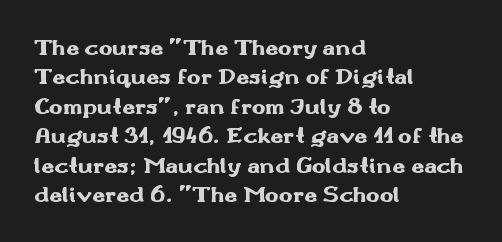
{"italic": "no", "bold": "yes", "underline": "no", "align": "left", "line_spacing": "normal", "line_spacing_ratio": 1.28, "letter_spacing": "normal", "letter_spacing_em": 0.0, "glyph_px": 23}
